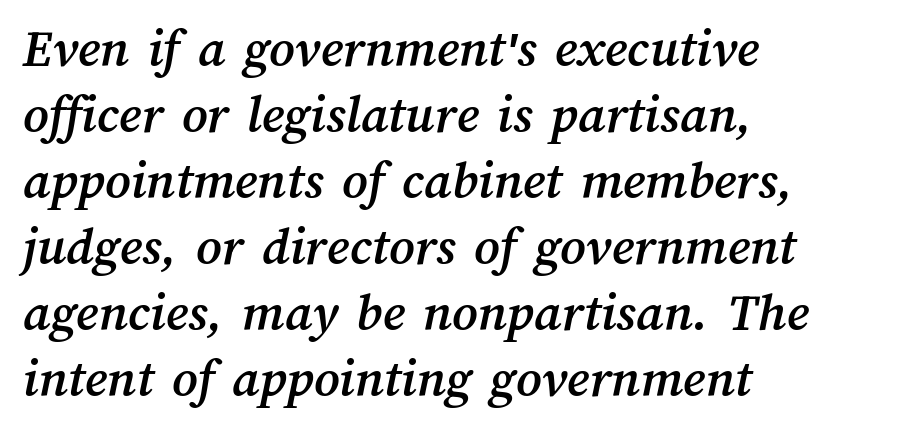
Is the block centered? No — it sits flush against the left margin. The passage shown is typed in a proportional face where columns would drift. The baseline area is clear. Characters follow at the spacing the type designer built in.
